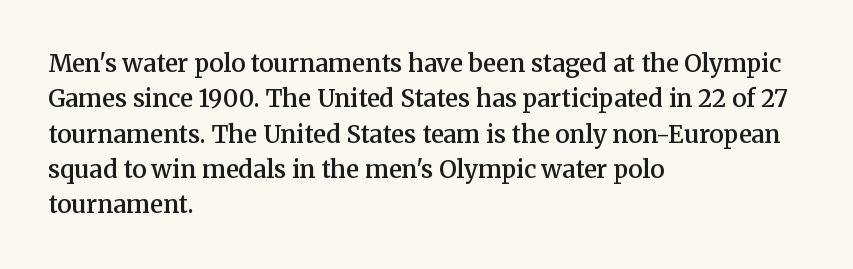
The image shows 24 px text type, upright; set left-aligned, normal line spacing (1.47x), normal letter spacing, not underlined.
